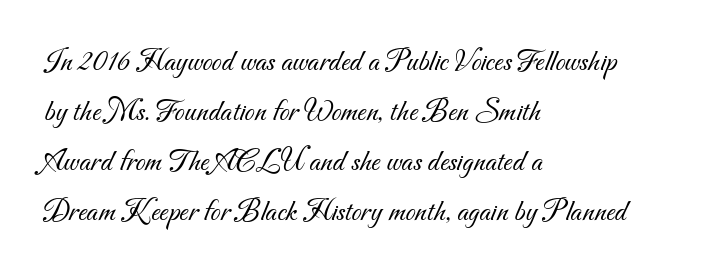
The image shows 32 px light sans-serif type; set left-aligned, normal line spacing (1.56x), normal letter spacing, not underlined; medium stroke contrast and a small x-height.
